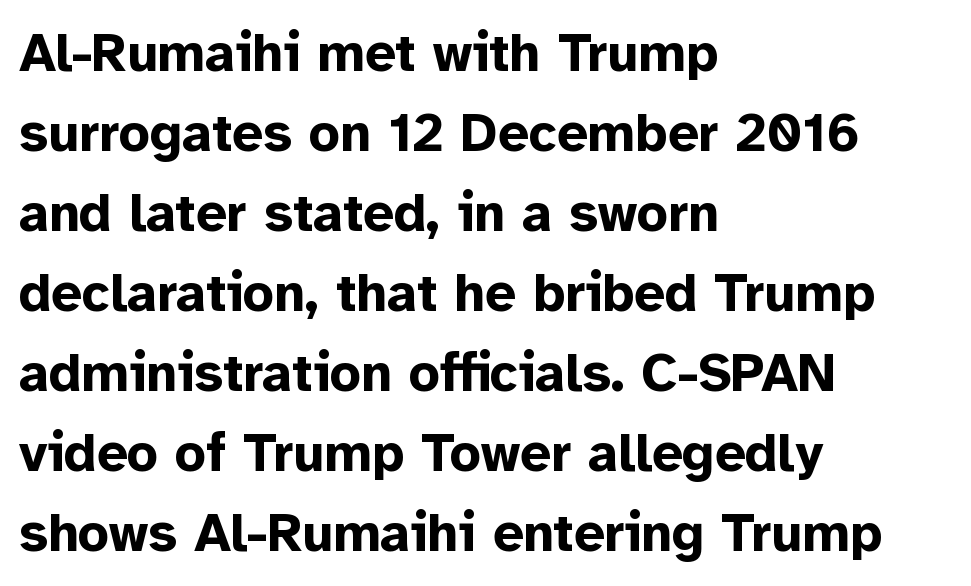
Successive baselines arrive at the customary interval. Standard letterfit; no display-style spreading of the glyphs. Stroke thickness is high; the sample reads as a true bold. These lines are rendered in a variable-pitch font. Rendered with straight, roman letterforms.
